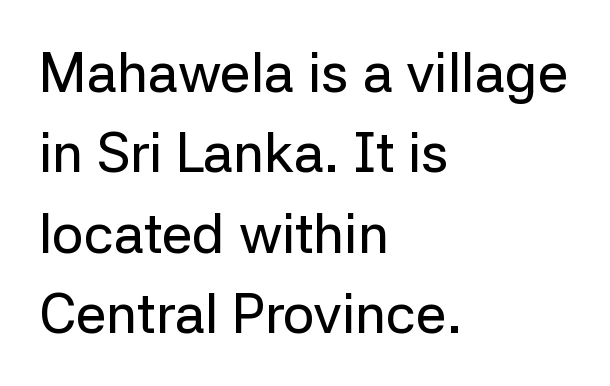
{"serif": "no", "italic": "no", "width": "normal", "stroke_contrast": "low", "x_height": "medium", "monospaced": "no", "underline": "no", "align": "left", "line_spacing": "normal", "line_spacing_ratio": 1.46, "letter_spacing": "normal", "letter_spacing_em": 0.0, "glyph_px": 55}
